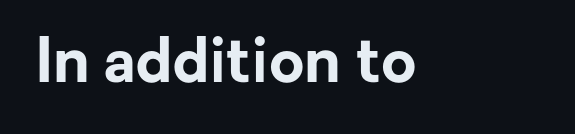
Q: Is the text bold? A: Yes.
Q: Is the text italic (slanted)? A: No, it is upright.
Q: Is the typeface a serif or a sans-serif typeface? A: Sans-serif.
Q: Is the text underlined? A: No.
Q: Is the spacing between letters normal or unusually wide? A: Normal.
Q: Width (condensed, normal, or wide)? A: Normal.
Q: Stroke contrast? A: Low.
Q: x-height? A: Medium.
Q: Monospaced? A: No.
